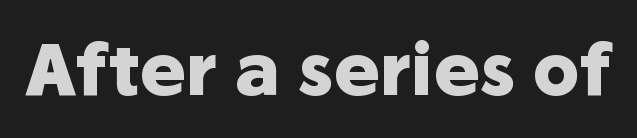
{"serif": "no", "italic": "no", "bold": "yes", "weight": "heavy", "width": "normal", "stroke_contrast": "low", "x_height": "medium", "monospaced": "no", "underline": "no", "letter_spacing": "normal", "letter_spacing_em": 0.0, "glyph_px": 70}
